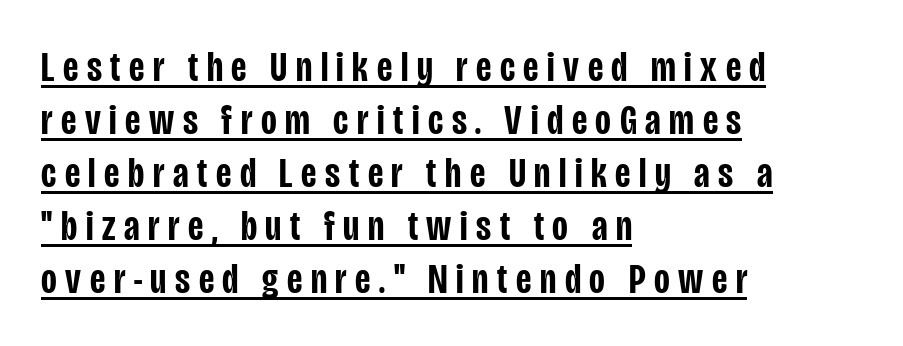
{"serif": "no", "italic": "no", "bold": "semi", "weight": "semibold", "width": "condensed", "stroke_contrast": "low", "x_height": "large", "monospaced": "no", "underline": "yes", "align": "left", "line_spacing_ratio": 1.23, "letter_spacing": "wide", "letter_spacing_em": 0.2, "glyph_px": 43}
